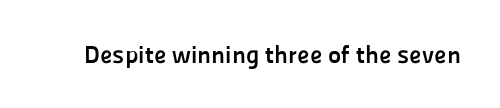
Underlining? Definitely not there. Strong, thick strokes mark this as bold type. This sample uses an upright cut, with every glyph sitting square on the baseline. A typesetter would call this zero additional tracking.
